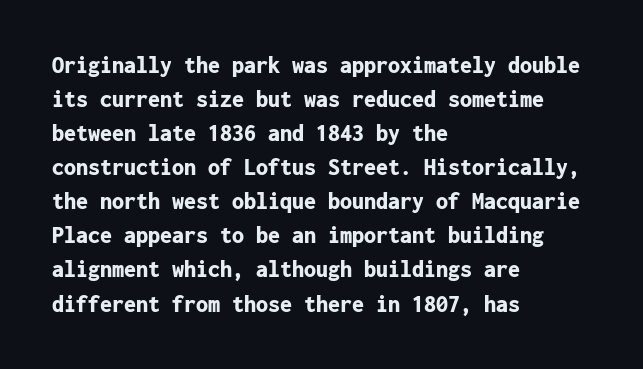
{"italic": "no", "bold": "yes", "underline": "no", "align": "left", "line_spacing": "normal", "line_spacing_ratio": 1.42, "letter_spacing": "normal", "letter_spacing_em": 0.0, "glyph_px": 24}
